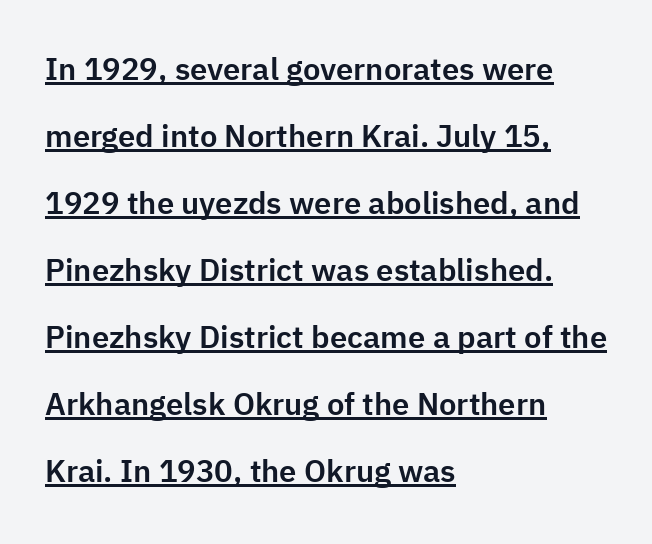
The image shows 31 px sans-serif type, upright; set left-aligned, loose line spacing (2.16x), normal letter spacing, underlined; low stroke contrast and a medium x-height.
